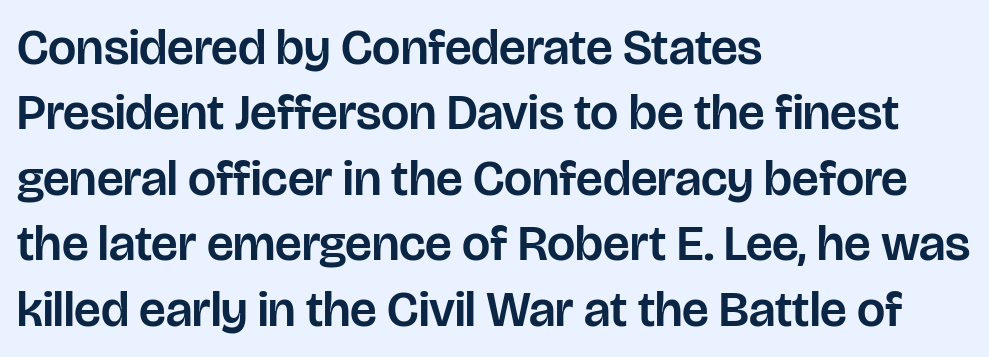
The paragraph has a hard left edge and a soft right edge. The rendering keeps characters at their native spacing. Here the designer chose a conventional face with non-uniform glyph widths. The glyphs are unaccompanied by any horizontal stroke below them. Notice how the stems are strictly vertical — no italics here. This sample keeps an unexceptional amount of space between lines.
